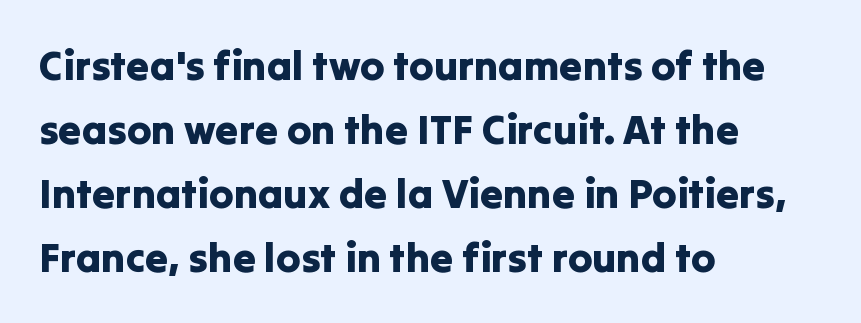
The image shows 41 px sans-serif type, upright; set left-aligned, normal line spacing (1.56x), normal letter spacing, not underlined; low stroke contrast and a medium x-height.
